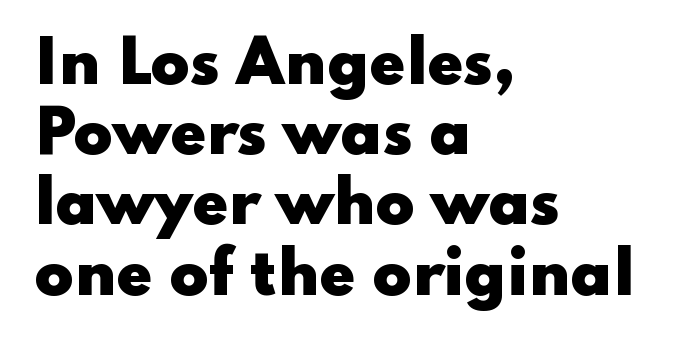
Q: Is the text bold? A: Yes.
Q: Is the text italic (slanted)? A: No, it is upright.
Q: Is the typeface a serif or a sans-serif typeface? A: Sans-serif.
Q: Is the text underlined? A: No.
Q: How is the paragraph aligned? A: Left-aligned.
Q: Is the spacing between letters normal or unusually wide? A: Normal.
Q: Width (condensed, normal, or wide)? A: Wide.
Q: Stroke contrast? A: Low.
Q: x-height? A: Small.
Q: Monospaced? A: No.
